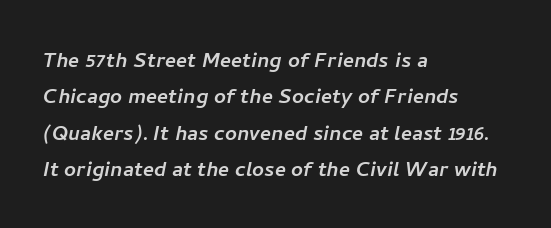
{"underline": "no", "align": "left", "line_spacing": "normal", "line_spacing_ratio": 1.4, "letter_spacing": "normal", "letter_spacing_em": 0.0, "glyph_px": 26}
